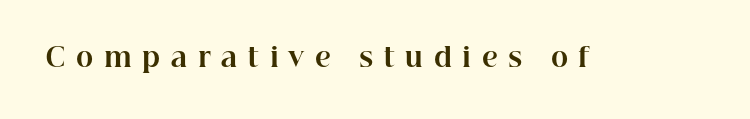
Italic? Not at all — the glyphs are vertical. Rule under the text: the space is simply empty. Heavy, bold letterforms. Compared with typical body copy, the letter spacing here is much looser.
